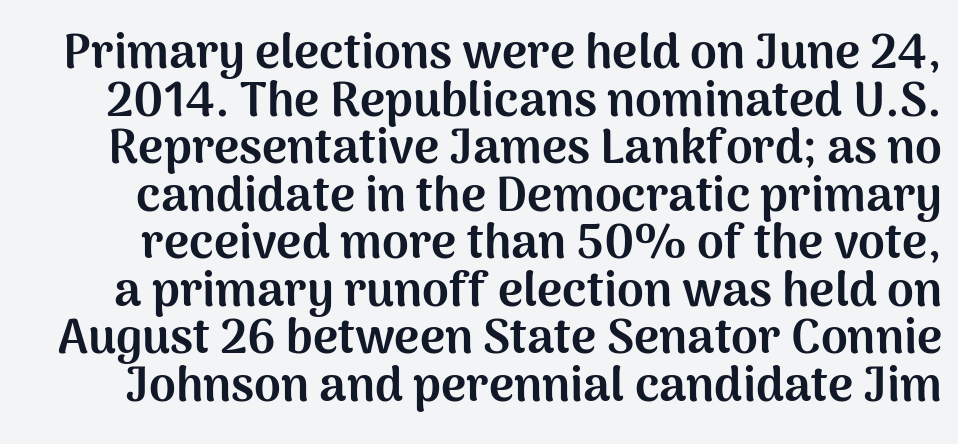
{"serif": "no", "italic": "no", "bold": "yes", "weight": "bold", "width": "normal", "stroke_contrast": "medium", "x_height": "medium", "monospaced": "no", "underline": "no", "line_spacing": "tight", "line_spacing_ratio": 0.99, "letter_spacing": "normal", "letter_spacing_em": 0.0, "glyph_px": 48}
